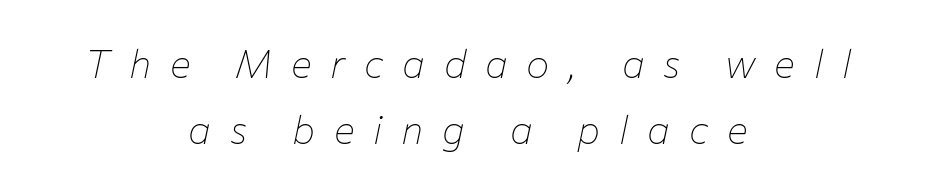
Q: Is the text bold? A: No.
Q: Is the text italic (slanted)? A: Yes, it leans right by about 12 degrees.
Q: Is the text underlined? A: No.
Q: How is the paragraph aligned? A: Centered.
Q: Is the spacing between letters normal or unusually wide? A: Unusually wide.
Q: Is the spacing between lines tight, normal or loose? A: Normal.
Q: Width (condensed, normal, or wide)? A: Normal.
Q: Stroke contrast? A: Low.
Q: x-height? A: Medium.
Q: Monospaced? A: No.
